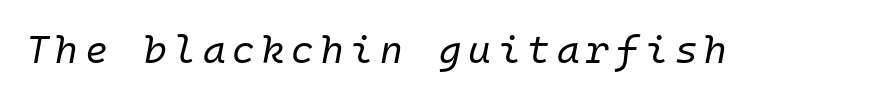
The image shows 39 px regular-weight type, italic (leaning right), monospaced; set not underlined; low stroke contrast and a medium x-height.
